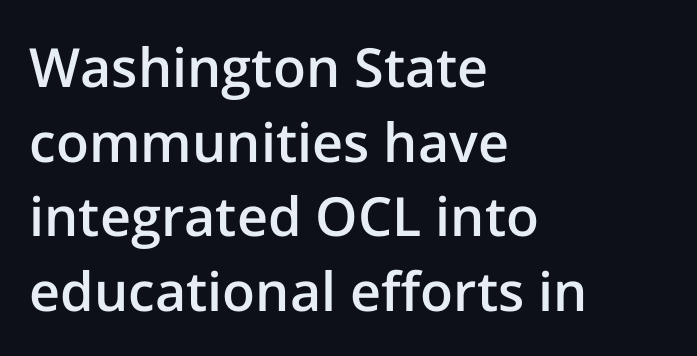
The image shows 54 px semibold sans-serif type, upright; set left-aligned, normal line spacing (1.38x), normal letter spacing, not underlined; low stroke contrast and a medium x-height.
